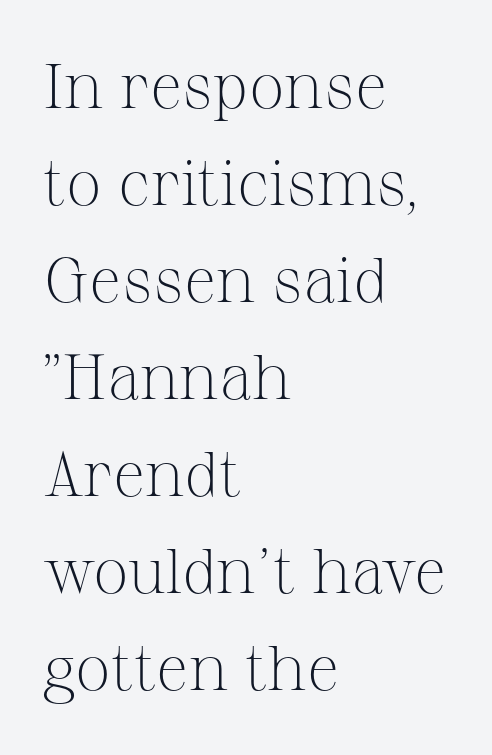
Style check: upright. Characters follow at the spacing the type designer built in. The string is rendered with underlining switched off. The rendering uses a moderate line-height, typical for paragraphs. Here the designer chose a conventional face with non-uniform glyph widths.
